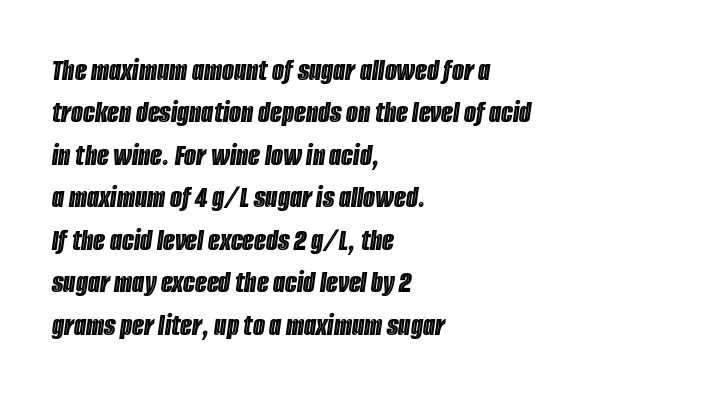
Q: Is the text italic (slanted)? A: Yes, it leans right by about 8 degrees.
Q: Is the text underlined? A: No.
Q: How is the paragraph aligned? A: Left-aligned.
Q: Is the spacing between letters normal or unusually wide? A: Normal.
Q: Is the spacing between lines tight, normal or loose? A: Normal.
Q: Width (condensed, normal, or wide)? A: Condensed.
Q: x-height? A: Large.
Q: Monospaced? A: No.
